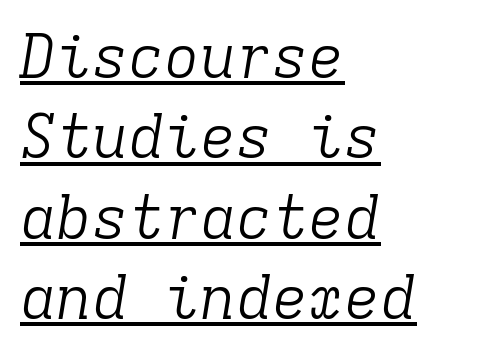
The image shows 60 px light serif type, italic (leaning right), monospaced; set left-aligned, normal line spacing (1.34x), normal letter spacing, underlined; low stroke contrast and a medium x-height.
